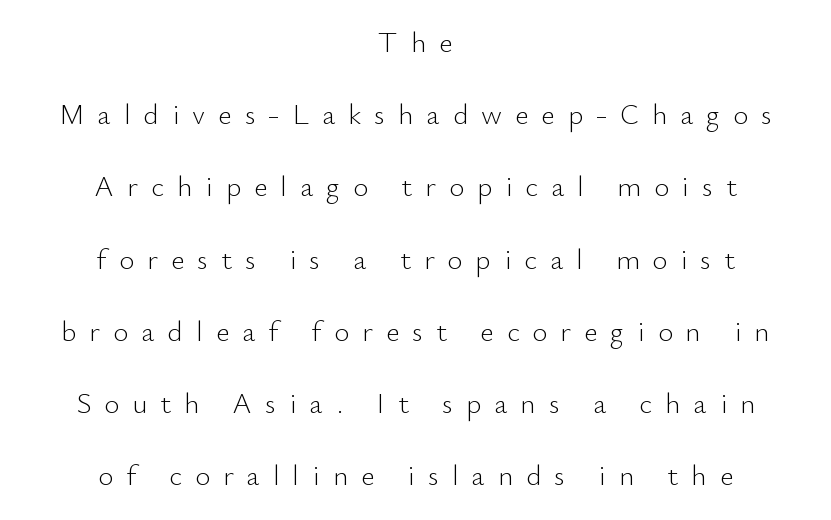
Q: Is the text bold? A: No.
Q: Is the text italic (slanted)? A: No, it is upright.
Q: Is the typeface a serif or a sans-serif typeface? A: Sans-serif.
Q: Is the text underlined? A: No.
Q: How is the paragraph aligned? A: Centered.
Q: Is the spacing between letters normal or unusually wide? A: Unusually wide.
Q: Is the spacing between lines tight, normal or loose? A: Loose.
Q: Width (condensed, normal, or wide)? A: Normal.
Q: Stroke contrast? A: Low.
Q: x-height? A: Small.
Q: Monospaced? A: No.
